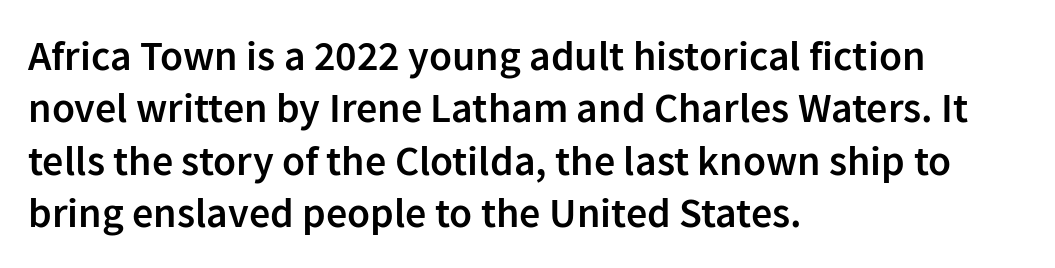
The image shows 42 px semibold sans-serif type, upright; set left-aligned, normal line spacing (1.25x), normal letter spacing, not underlined; low stroke contrast and a medium x-height.
